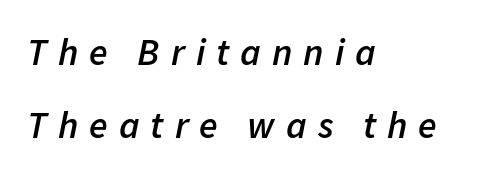
Italic? Definitely — the glyphs are oblique. The horizontal fit of the characters is loose and conspicuously gappy. The area under the type is left untouched. Visually the block forms a straight wall on the left and a jagged coastline on the right. How heavy is the stroke? Medium-heavy — a semibold, shy of bold.
